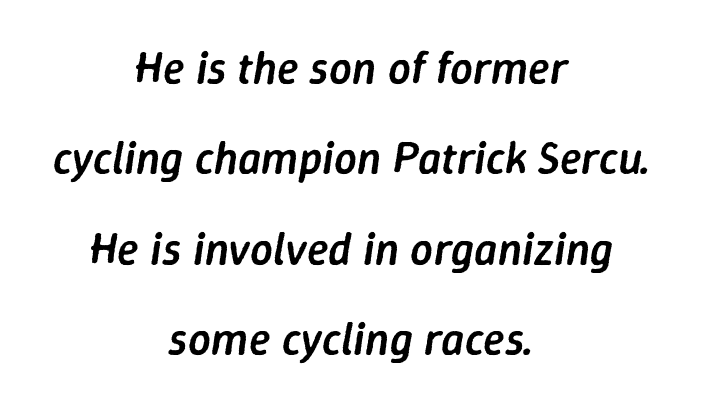
The rendering uses natural spacing where letterforms have individual widths. Is the block centered? Yes — each line is placed symmetrically about the middle. Tracking here is standard; glyphs follow each other at the usual distance. Has an underline been added? It has not.
